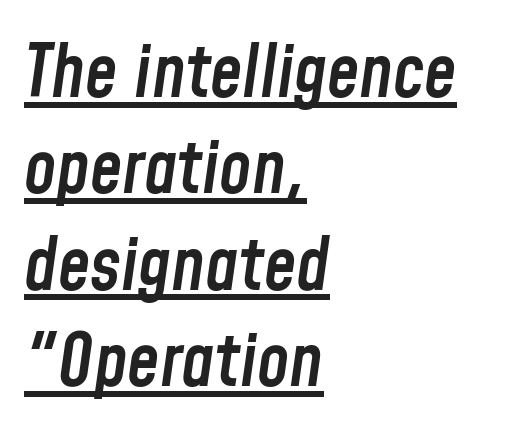
The image shows 73 px semibold, condensed type, italic (leaning right); set left-aligned, normal line spacing (1.32x), normal letter spacing, underlined; low stroke contrast and a medium x-height.
